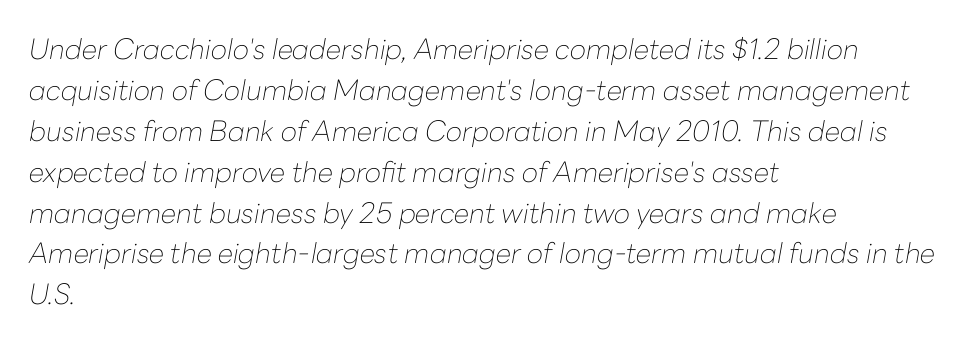
The image shows 28 px thin type, italic (leaning right); set left-aligned, normal line spacing (1.46x), normal letter spacing, not underlined; low stroke contrast and a medium x-height.
